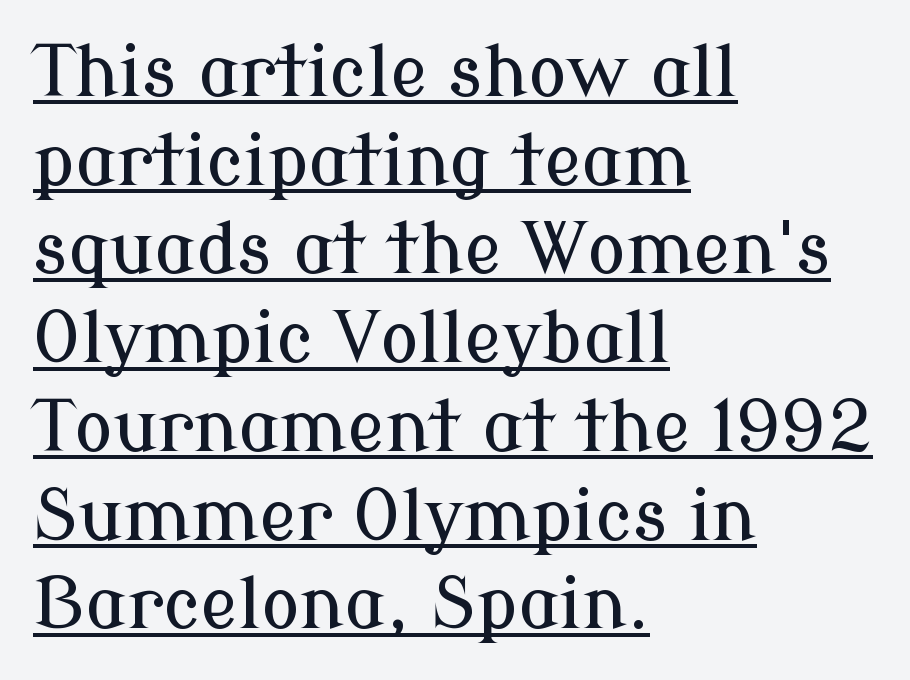
I'd call this a serif setting — the letters wear small feet. Nobody touched the tracking dial on this one. If you drew a line through each stem, it would be perfectly vertical. Notice how descenders clear the ascenders below comfortably — that's standard leading. Short and long lines alike share a common starting point at left.
